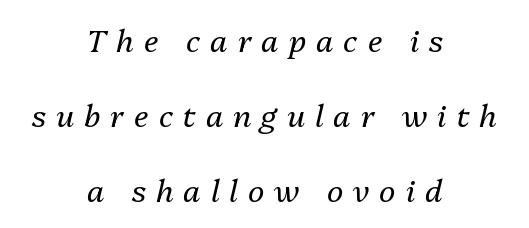
The image shows 31 px regular-weight type, italic (leaning right); set centered, loose line spacing (2.42x), unusually wide letter spacing (+0.32 em), not underlined; medium stroke contrast and a medium x-height.
